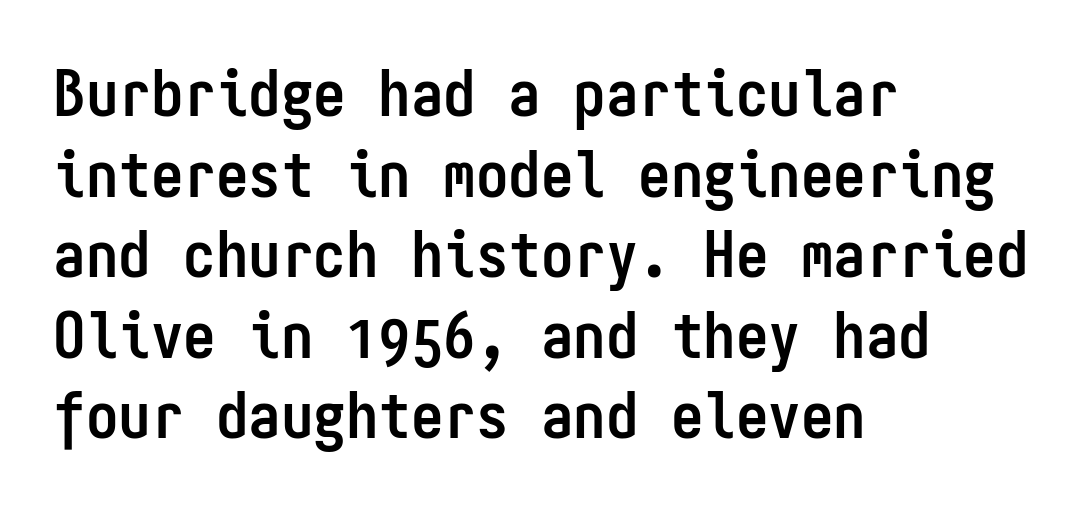
{"serif": "no", "italic": "no", "bold": "yes", "weight": "semibold", "width": "condensed", "stroke_contrast": "low", "x_height": "medium", "monospaced": "yes", "underline": "no", "align": "left", "line_spacing_ratio": 1.24, "letter_spacing": "normal", "letter_spacing_em": 0.0, "glyph_px": 65}
